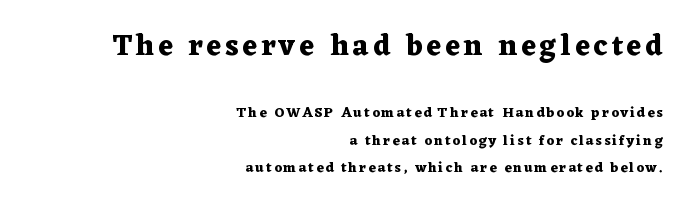
The image shows 29 px heavy, wide serif type, upright; set right-aligned, loose line spacing (1.97x), not underlined; the first (top) block is 2.07x larger; medium stroke contrast and a medium x-height.
